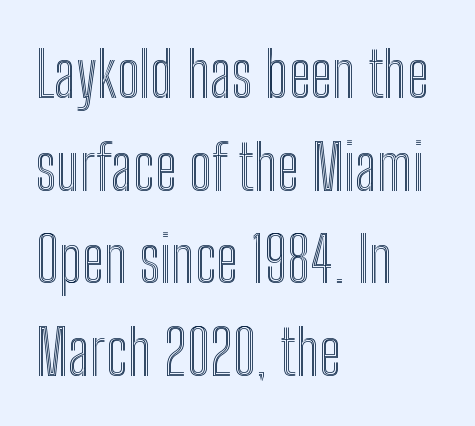
{"italic": "no", "width": "condensed", "x_height": "medium", "monospaced": "no", "underline": "no", "align": "left", "line_spacing": "normal", "line_spacing_ratio": 1.47, "letter_spacing": "normal", "letter_spacing_em": 0.0, "glyph_px": 63}
